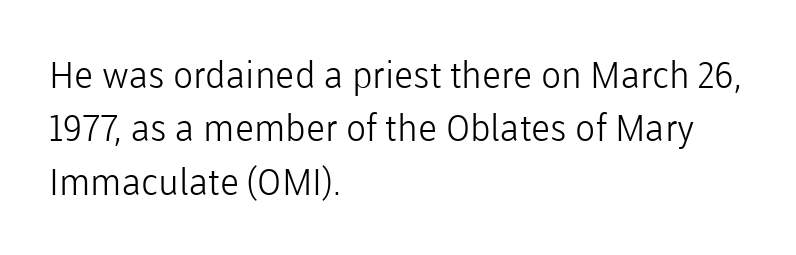
{"serif": "no", "italic": "no", "bold": "no", "weight": "light", "width": "normal", "stroke_contrast": "low", "x_height": "medium", "monospaced": "no", "underline": "no", "align": "left", "line_spacing": "normal", "line_spacing_ratio": 1.44, "letter_spacing": "normal", "letter_spacing_em": 0.0, "glyph_px": 37}
